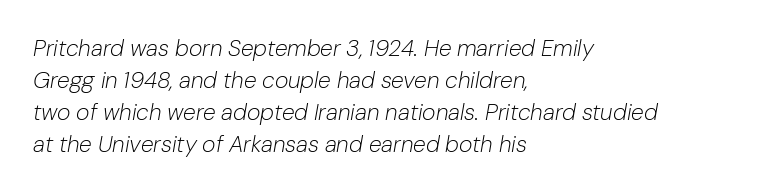
{"italic": "yes", "lean": "right", "slant_degrees": 10, "bold": "no", "underline": "no", "align": "left", "line_spacing": "normal", "line_spacing_ratio": 1.39, "letter_spacing": "normal", "letter_spacing_em": 0.0, "glyph_px": 23}
